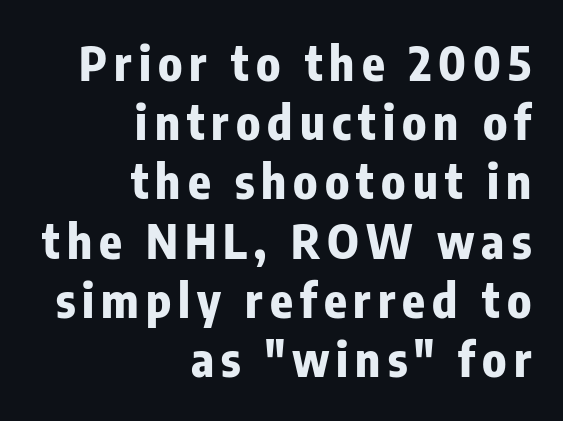
Regarding leading, the lines here are spaced in the standard way. The rag falls on the left side of this text block. I'd describe the lettering as bold — thick and assertive. Ordinary non-slanted type is in use. Underline: absent.
